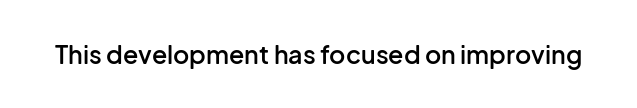
Q: Is the text bold? A: Semi-bold.
Q: Is the text italic (slanted)? A: No, it is upright.
Q: Is the text underlined? A: No.
Q: Is the spacing between letters normal or unusually wide? A: Normal.
